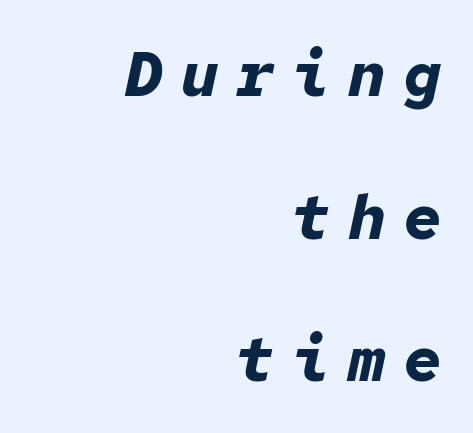
{"italic": "yes", "lean": "right", "slant_degrees": 12, "bold": "yes", "weight": "bold", "width": "normal", "stroke_contrast": "low", "x_height": "medium", "monospaced": "yes", "underline": "no", "align": "right", "line_spacing": "loose", "line_spacing_ratio": 2.3, "letter_spacing": "wide", "letter_spacing_em": 0.3, "glyph_px": 62}
